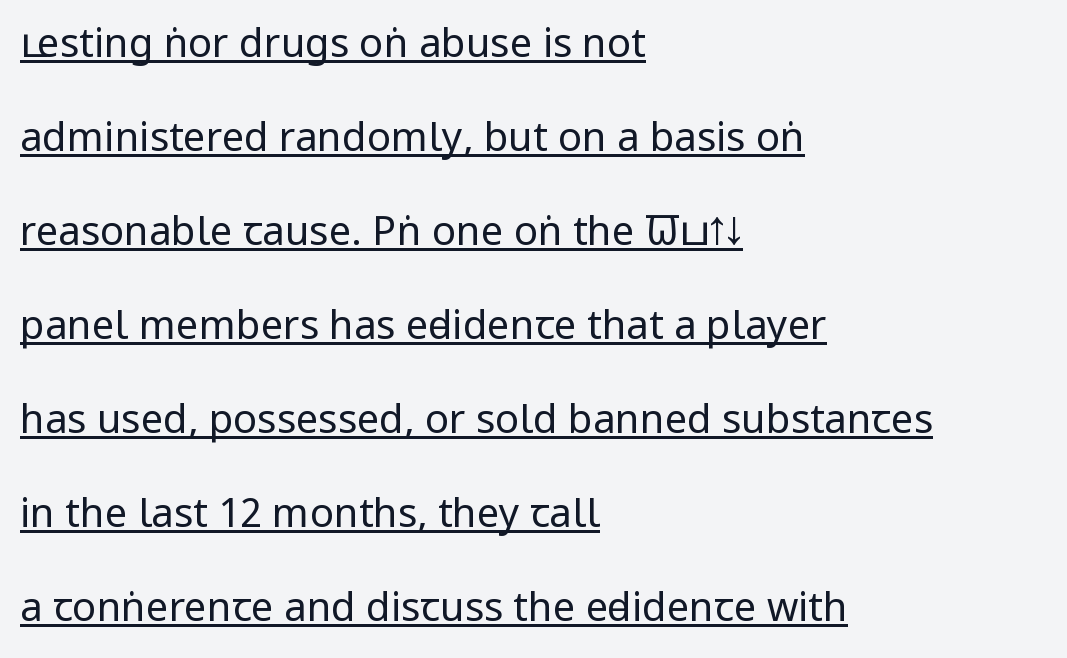
The font sits on the lighter half of the weight spectrum, regular included. Ordinary non-slanted type is in use. The rendering uses a large line-height, opening up the rows. The typesetter chose a ragged-right arrangement here.
